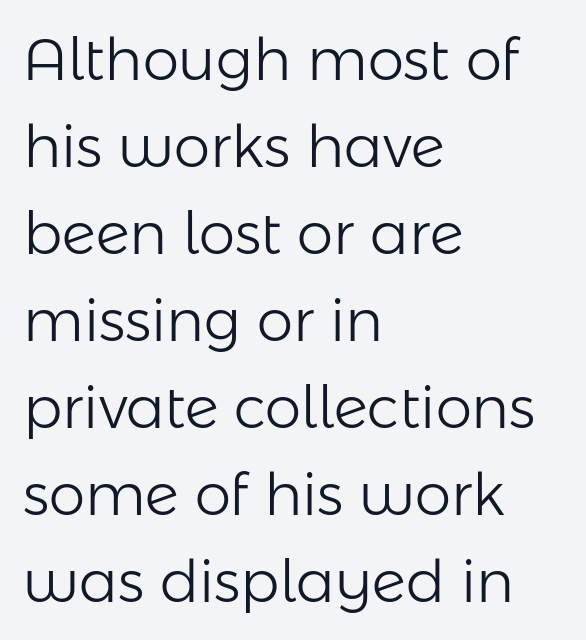
What kind of face is this? One without serifs — a sans. Honestly, there is no underline to notice here at all. Here the designer chose a conventional face with non-uniform glyph widths. Vertical spacing — default. The lines are quadded left. On a weight scale, this lands at 450 or below.
